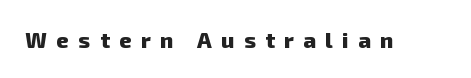
{"bold": "yes", "underline": "no", "letter_spacing": "wide", "letter_spacing_em": 0.43, "glyph_px": 22}
